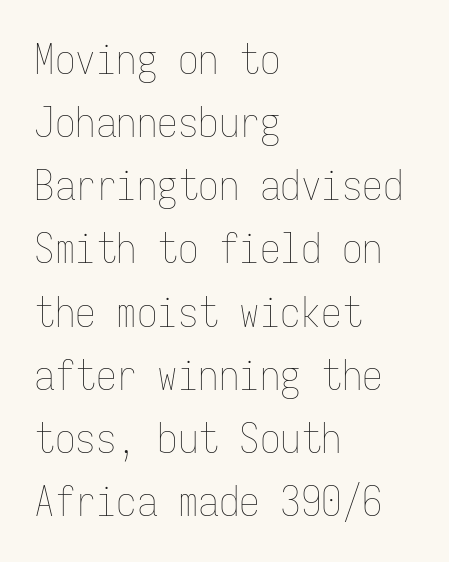
Q: Is the text bold? A: No.
Q: Is the text italic (slanted)? A: No, it is upright.
Q: Is the text underlined? A: No.
Q: How is the paragraph aligned? A: Left-aligned.
Q: Is the spacing between letters normal or unusually wide? A: Normal.
Q: Is the spacing between lines tight, normal or loose? A: Normal.
Q: Width (condensed, normal, or wide)? A: Condensed.
Q: Stroke contrast? A: Low.
Q: x-height? A: Medium.
Q: Monospaced? A: Yes.
